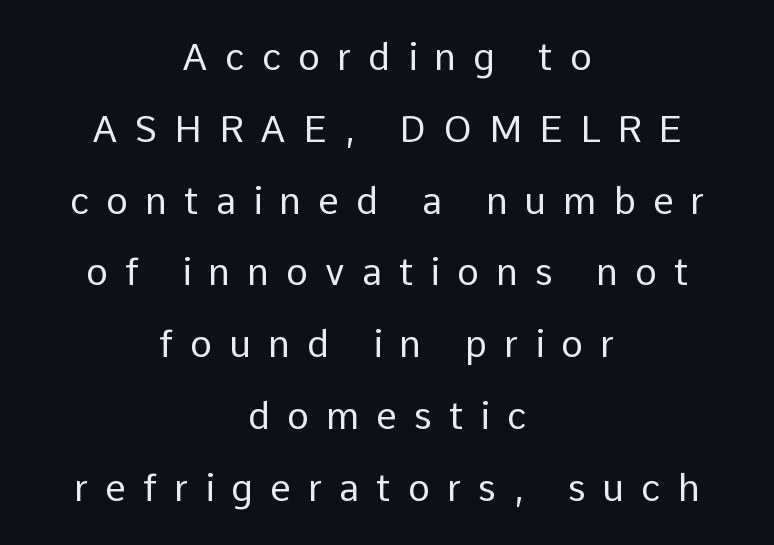
The image shows 37 px regular-weight sans-serif type, upright; set centered, loose line spacing (1.94x), unusually wide letter spacing (+0.46 em), not underlined; low stroke contrast and a medium x-height.
